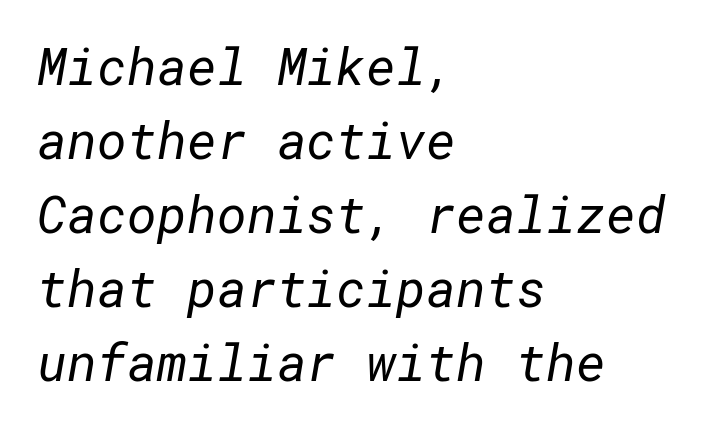
The image shows 51 px regular-weight sans-serif type; set left-aligned, normal line spacing (1.45x), normal letter spacing, not underlined; low stroke contrast and a medium x-height.
